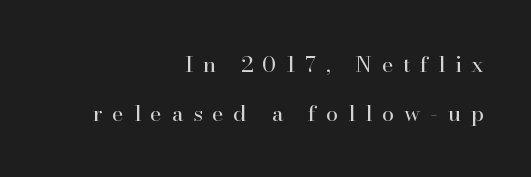
The image shows 22 px text type, upright; set right-aligned, loose line spacing (2.22x), unusually wide letter spacing (+0.44 em), not underlined.
